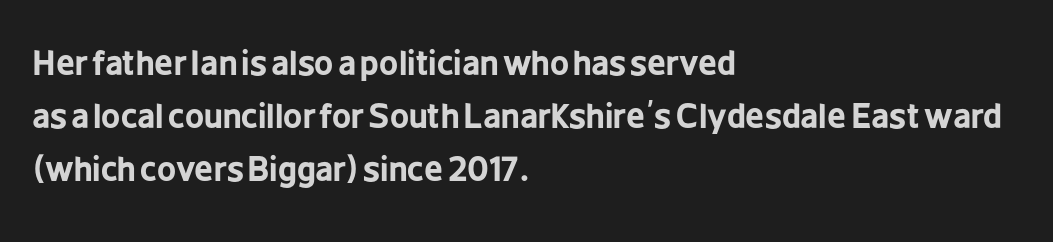
Bold? Absolutely — the strokes are thick and heavy. Typeset ragged right — the left edge is the straight one. Successive baselines arrive at the customary interval. Every character sits straight up, as roman type does.
